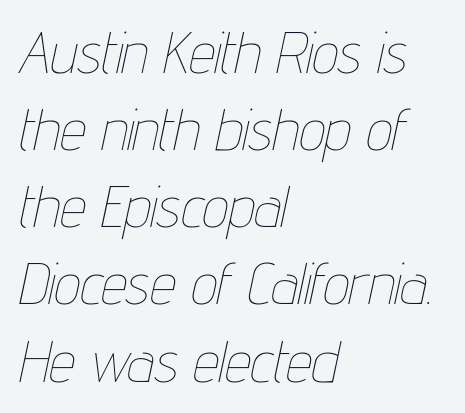
Q: Is the text bold? A: No.
Q: Is the text italic (slanted)? A: Yes, it leans right by about 12 degrees.
Q: Is the text underlined? A: No.
Q: How is the paragraph aligned? A: Left-aligned.
Q: Is the spacing between letters normal or unusually wide? A: Normal.
Q: Is the spacing between lines tight, normal or loose? A: Normal.
Q: Width (condensed, normal, or wide)? A: Condensed.
Q: Stroke contrast? A: Low.
Q: x-height? A: Medium.
Q: Monospaced? A: No.
